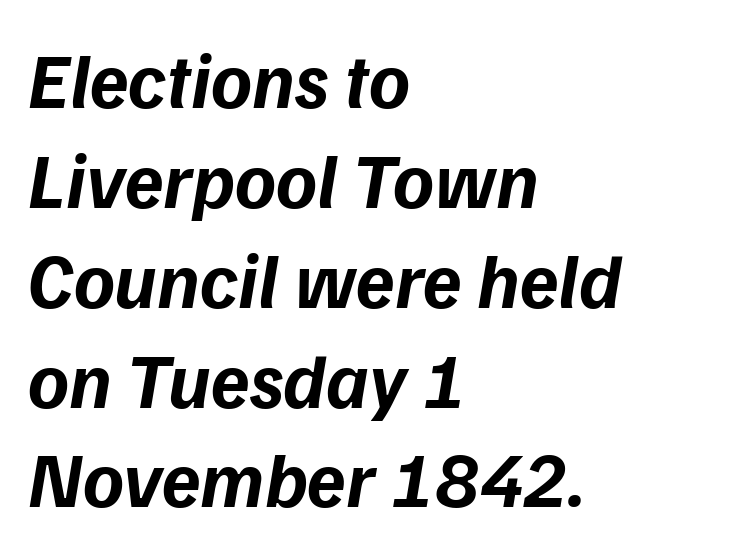
The image shows 78 px bold type, italic (leaning right); set left-aligned, normal line spacing (1.28x), normal letter spacing, not underlined; low stroke contrast and a medium x-height.
